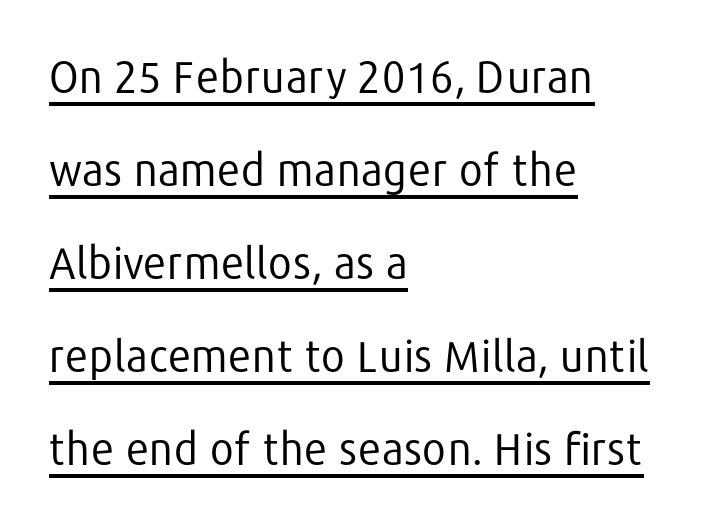
A quiet, ordinary-to-light weight characterises the typeface. Regarding leading, the lines here are spaced well apart. This is roman type, the default non-slanted kind. Looks like regular typesetting: each glyph gets only the width it needs. Is this a sans? Yes — the strokes have no serifs. Every word sits above its own underline.
